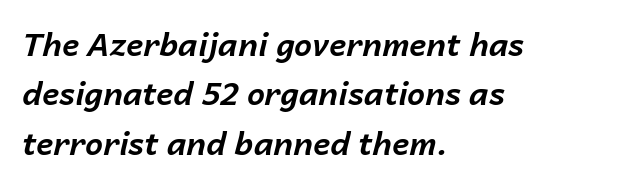
{"italic": "yes", "lean": "right", "slant_degrees": 14, "bold": "yes", "weight": "bold", "width": "normal", "stroke_contrast": "low", "x_height": "medium", "monospaced": "no", "underline": "no", "align": "left", "line_spacing": "normal", "line_spacing_ratio": 1.54, "letter_spacing": "normal", "letter_spacing_em": 0.0, "glyph_px": 32}
